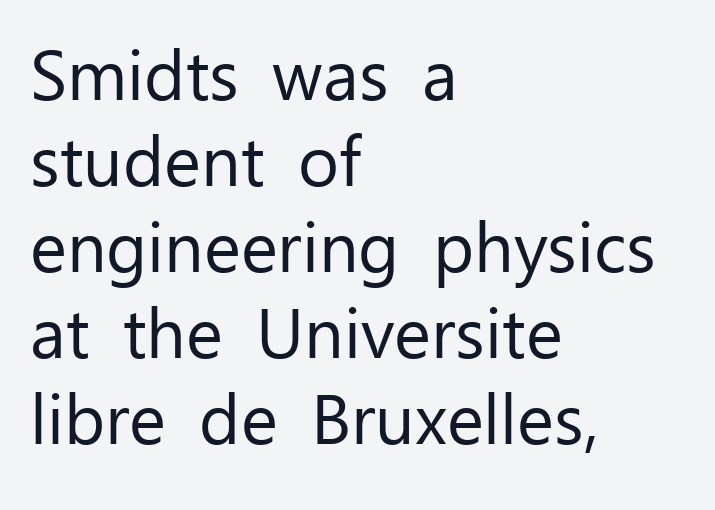
Each letter keeps its own natural width here, so spacing adapts to shape. No italicization has been applied; the sample stays upright. The glyphs in this specimen are sans serif. Unmarked baselines from the first word to the last. Visually the block forms a straight wall on the left and a jagged coastline on the right.
